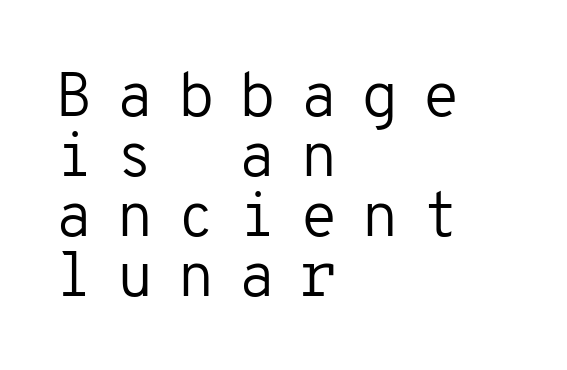
Spacing between characters has been opened up far beyond the box default. The passage shown is typed in a monospace face where columns stay perfectly aligned. The space directly below the letters is spotless. Students, observe: this is what under-led, compact text looks like. Stroke terminals: plain, sans-serif. Leftover space on each line is placed entirely after the last word.
